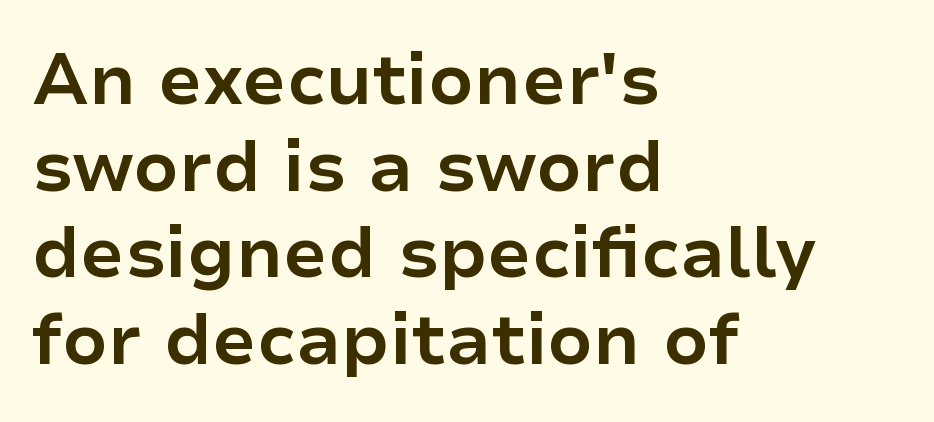
{"serif": "no", "italic": "no", "bold": "yes", "weight": "bold", "width": "normal", "stroke_contrast": "low", "x_height": "medium", "monospaced": "no", "underline": "no", "align": "left", "line_spacing_ratio": 1.22, "letter_spacing": "normal", "letter_spacing_em": 0.0, "glyph_px": 71}
